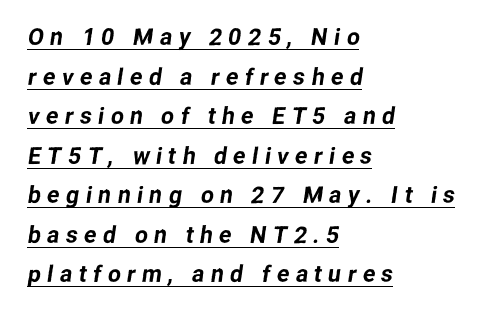
{"underline": "yes", "align": "left", "line_spacing_ratio": 1.72, "letter_spacing": "wide", "letter_spacing_em": 0.28, "glyph_px": 23}
